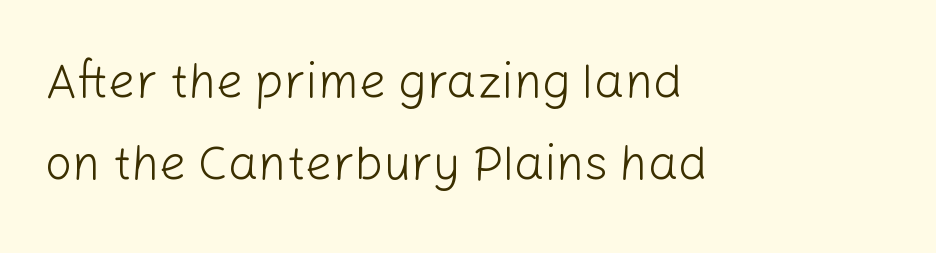
Q: Is the text bold? A: No.
Q: Is the text italic (slanted)? A: No, it is upright.
Q: Is the typeface a serif or a sans-serif typeface? A: Sans-serif.
Q: Is the text underlined? A: No.
Q: How is the paragraph aligned? A: Left-aligned.
Q: Is the spacing between letters normal or unusually wide? A: Normal.
Q: Is the spacing between lines tight, normal or loose? A: Normal.
Q: Width (condensed, normal, or wide)? A: Normal.
Q: Stroke contrast? A: Low.
Q: x-height? A: Medium.
Q: Monospaced? A: No.
